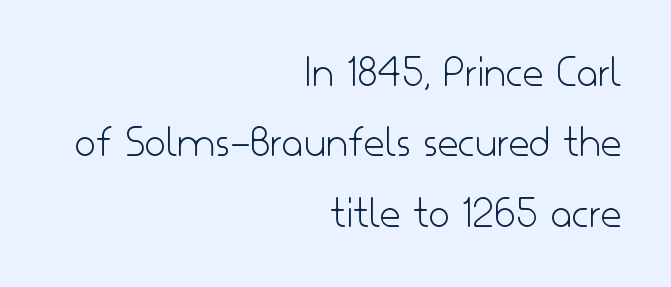
{"serif": "no", "italic": "no", "bold": "no", "weight": "light", "width": "normal", "stroke_contrast": "low", "x_height": "small", "monospaced": "no", "underline": "no", "align": "right", "line_spacing": "normal", "line_spacing_ratio": 1.53, "letter_spacing": "normal", "letter_spacing_em": 0.0, "glyph_px": 46}
